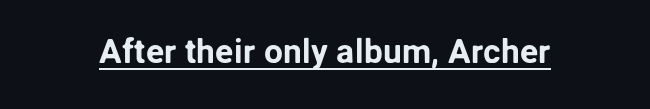
Inter-character spacing is left at the font's built-in metrics. Rendered with straight, roman letterforms. In designer terms, the underline attribute is active on this setting. The face used here is proportionally spaced, like ordinary book or web type.
